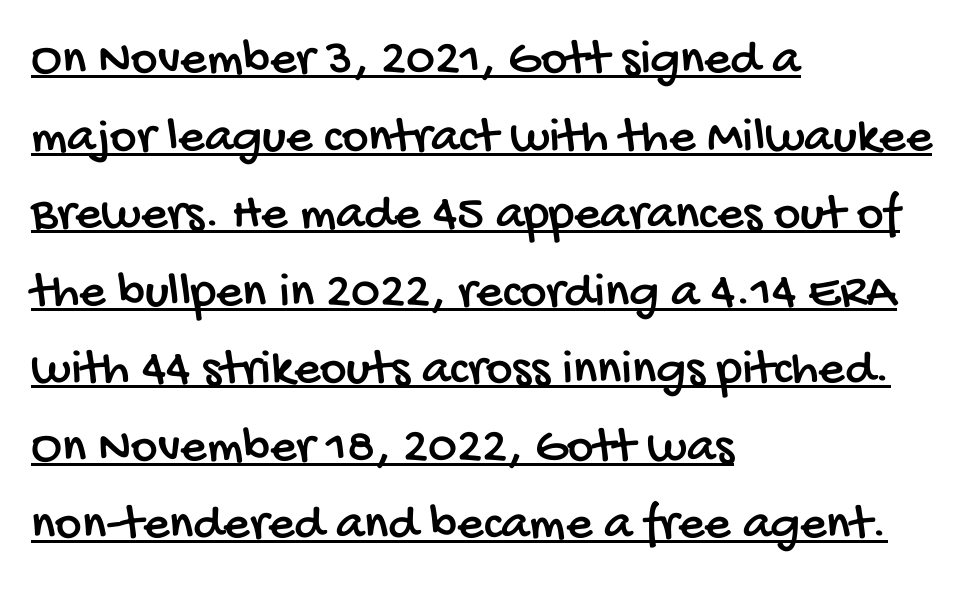
Q: Is the typeface a serif or a sans-serif typeface? A: Sans-serif.
Q: Is the text underlined? A: Yes.
Q: How is the paragraph aligned? A: Left-aligned.
Q: Is the spacing between letters normal or unusually wide? A: Normal.
Q: Is the spacing between lines tight, normal or loose? A: Normal.
Q: Width (condensed, normal, or wide)? A: Condensed.
Q: Stroke contrast? A: Low.
Q: x-height? A: Large.
Q: Monospaced? A: No.
